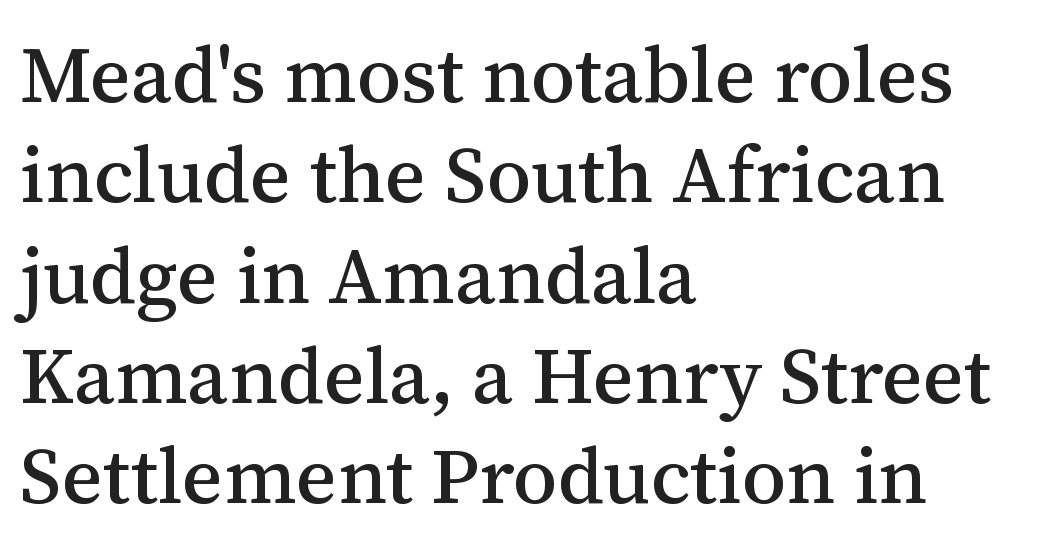
{"serif": "yes", "italic": "no", "width": "normal", "stroke_contrast": "medium", "x_height": "medium", "monospaced": "no", "underline": "no", "align": "left", "line_spacing": "normal", "line_spacing_ratio": 1.27, "letter_spacing": "normal", "letter_spacing_em": 0.0, "glyph_px": 79}
